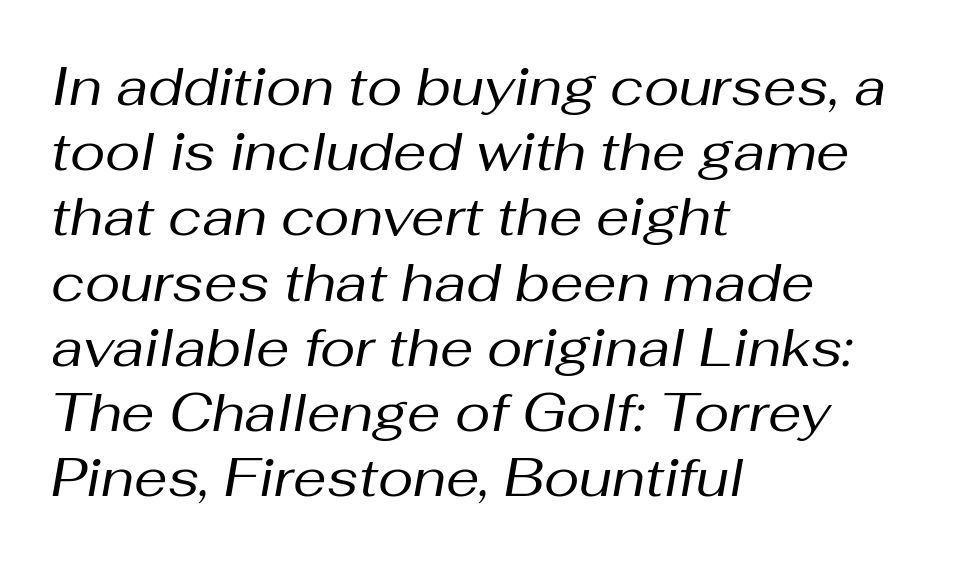
This sample is left-justified, so line endings fall wherever the words run out. The letters advance in unequal steps, a hallmark of proportional type. Glyph-to-glyph distance matches everyday printed text. This sample uses an oblique cut, with every glyph tilted off the vertical. The letterforms sit at book weight or below. Decoration check: the copy has no underline.
